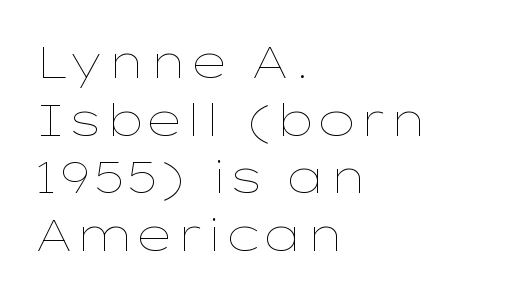
Q: Is the text bold? A: No.
Q: Is the text italic (slanted)? A: No, it is upright.
Q: Is the text underlined? A: No.
Q: How is the paragraph aligned? A: Left-aligned.
Q: Is the spacing between letters normal or unusually wide? A: Normal.
Q: Is the spacing between lines tight, normal or loose? A: Normal.
Q: Width (condensed, normal, or wide)? A: Wide.
Q: Stroke contrast? A: Low.
Q: x-height? A: Medium.
Q: Monospaced? A: No.
